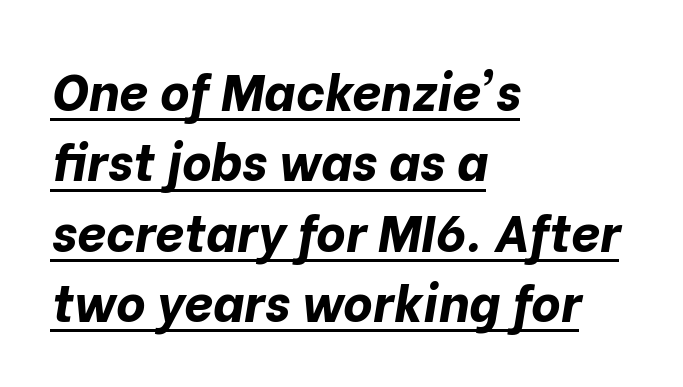
Italic: yes, the glyphs are oblique. Compared with a centered layout, this one pins lines to the left instead. Evenly set lines give the paragraph a standard silhouette. The rendered words wear a rule along their underside.
